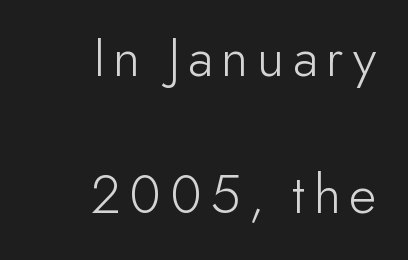
The image shows 58 px light sans-serif type, upright; set right-aligned, loose line spacing (2.36x), not underlined; low stroke contrast and a small x-height.
